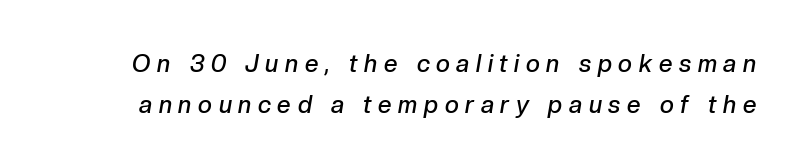
The horizontal fit of the characters is loose and conspicuously gappy. The characters look somewhat weighty, a semibold short of true bold. Normally led — the rows are evenly, conventionally spaced. Underlining? Definitely not there. Observe the lean: these are italic letterforms.
